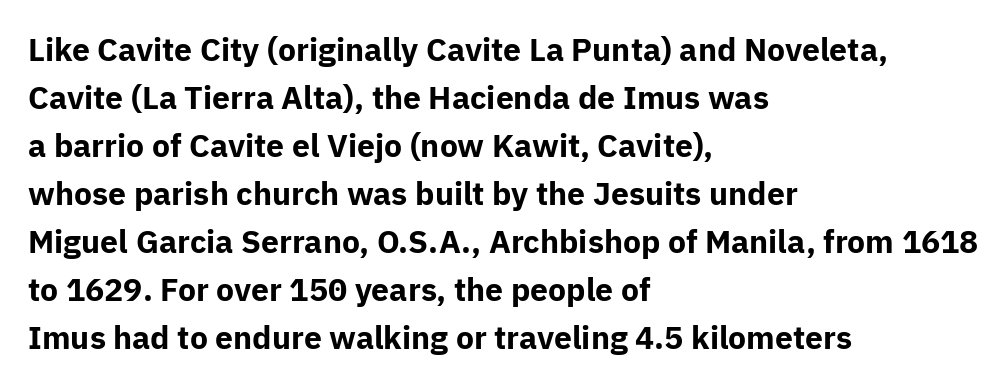
The image shows 32 px bold sans-serif type, upright; set left-aligned, normal line spacing (1.5x), normal letter spacing, not underlined; low stroke contrast and a medium x-height.
